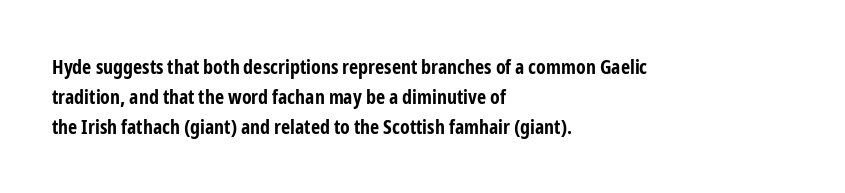
{"italic": "no", "bold": "yes", "underline": "no", "align": "left", "line_spacing": "normal", "line_spacing_ratio": 1.51, "letter_spacing": "normal", "letter_spacing_em": 0.0, "glyph_px": 20}
